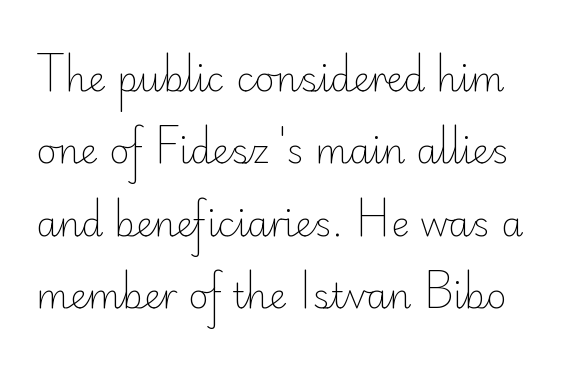
Interline gaps are noticeably wide in this sample. Letter spacing: default. Stroke thickness stays within the range of a standard reading face or lighter. Note: no serifs on the glyphs.
